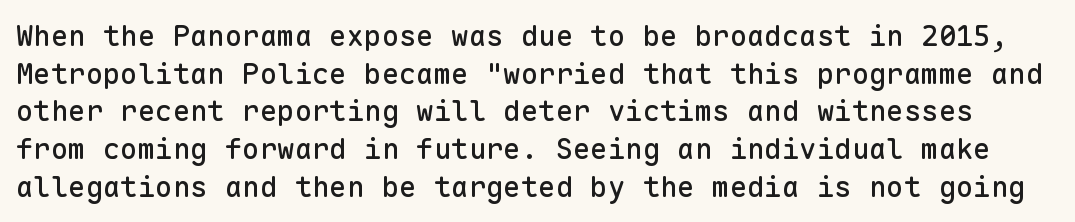
{"serif": "no", "italic": "no", "width": "normal", "stroke_contrast": "low", "x_height": "medium", "monospaced": "yes", "underline": "no", "line_spacing": "normal", "line_spacing_ratio": 1.3, "letter_spacing": "normal", "letter_spacing_em": 0.0, "glyph_px": 29}
